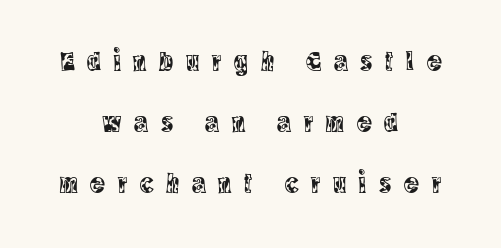
Q: Is the text italic (slanted)? A: No, it is upright.
Q: Is the typeface a serif or a sans-serif typeface? A: Serif.
Q: Is the text underlined? A: No.
Q: How is the paragraph aligned? A: Centered.
Q: Is the spacing between letters normal or unusually wide? A: Unusually wide.
Q: Is the spacing between lines tight, normal or loose? A: Loose.
Q: Width (condensed, normal, or wide)? A: Condensed.
Q: x-height? A: Large.
Q: Monospaced? A: No.
